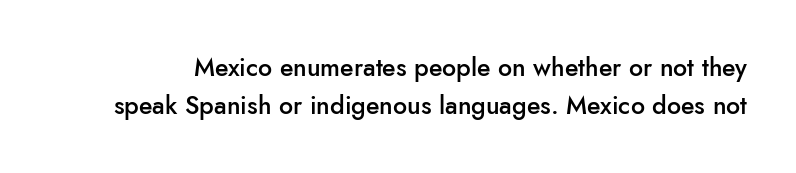
These lines keep a tight, regular rhythm from letter to letter. Does the weight exceed regular? Yes, but only to semibold. No italicization has been applied; the sample stays upright. The zone under the glyphs is completely vacant. Regarding leading, the lines here are spaced in the standard way.
